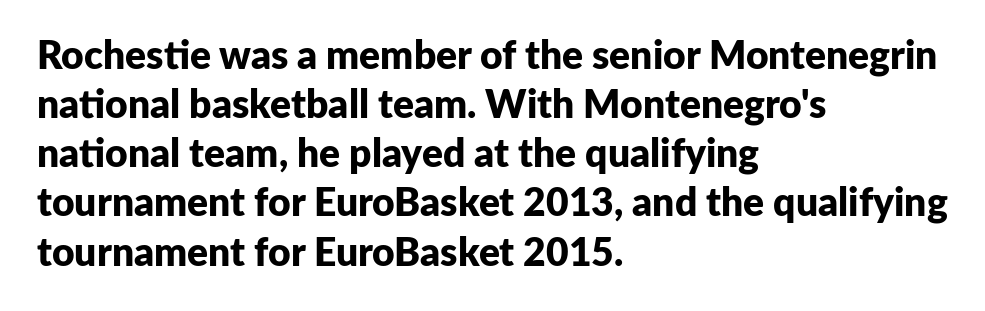
The image shows 39 px bold sans-serif type, upright; set left-aligned, normal line spacing (1.26x), normal letter spacing, not underlined; low stroke contrast and a medium x-height.
